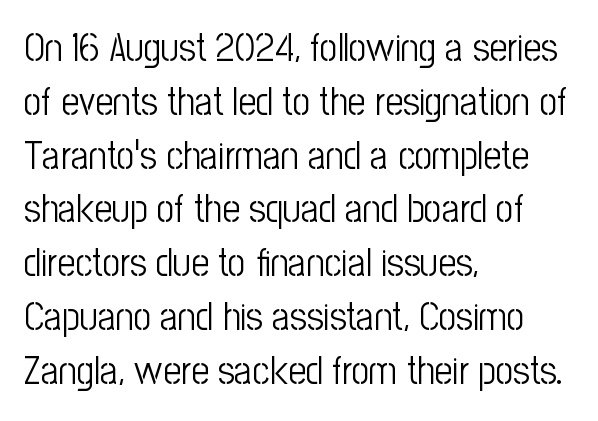
Q: Is the text bold? A: No.
Q: Is the text italic (slanted)? A: No, it is upright.
Q: Is the typeface a serif or a sans-serif typeface? A: Sans-serif.
Q: Is the text underlined? A: No.
Q: How is the paragraph aligned? A: Left-aligned.
Q: Is the spacing between letters normal or unusually wide? A: Normal.
Q: Is the spacing between lines tight, normal or loose? A: Normal.
Q: Width (condensed, normal, or wide)? A: Condensed.
Q: Stroke contrast? A: Low.
Q: x-height? A: Medium.
Q: Monospaced? A: No.
